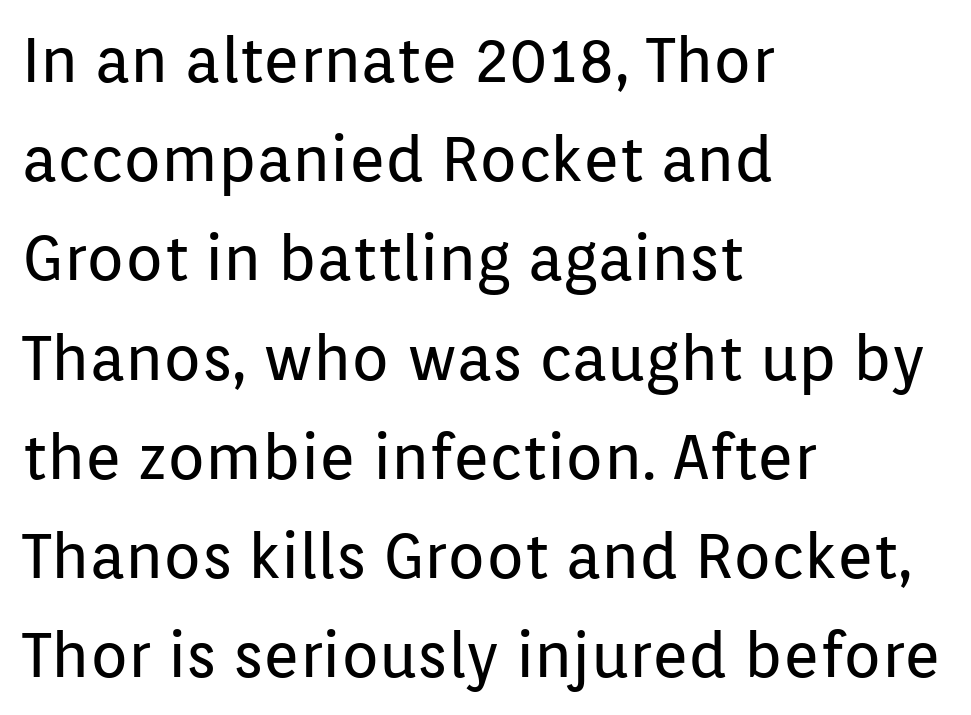
Horizontal alignment here is leftward, the default for most running prose. The typography opts for an upright posture over an oblique one. Evenly set lines give the paragraph a standard silhouette. Proportional: the letters do not fall into vertical columns. Typographically, this falls in the sans-serif category. Tracking value appears to be zero — textbook default spacing.
